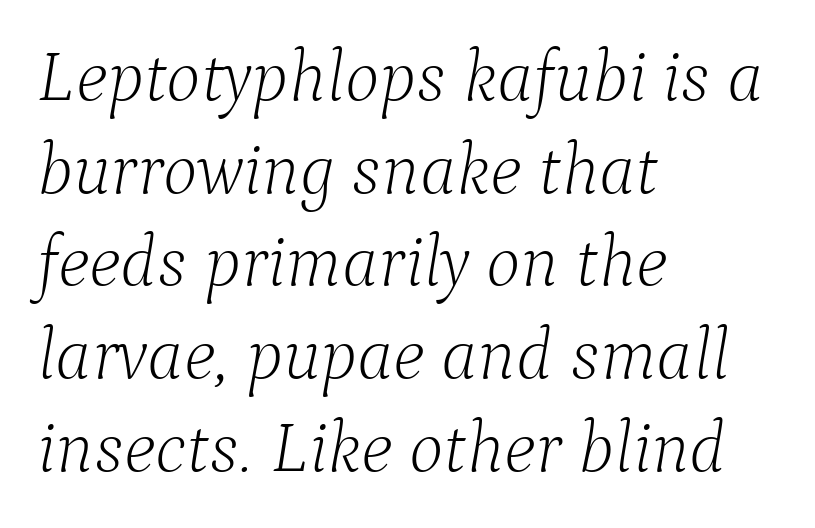
Q: Is the text bold? A: No.
Q: Is the text italic (slanted)? A: Yes, it leans right by about 9 degrees.
Q: Is the typeface a serif or a sans-serif typeface? A: Serif.
Q: Is the text underlined? A: No.
Q: How is the paragraph aligned? A: Left-aligned.
Q: Is the spacing between letters normal or unusually wide? A: Normal.
Q: Is the spacing between lines tight, normal or loose? A: Normal.
Q: Width (condensed, normal, or wide)? A: Normal.
Q: Stroke contrast? A: Low.
Q: x-height? A: Medium.
Q: Monospaced? A: No.
